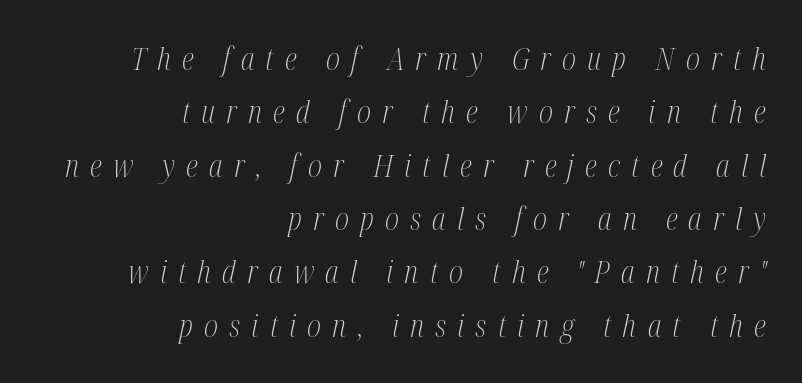
{"serif": "yes", "italic": "yes", "lean": "right", "slant_degrees": 12, "bold": "no", "weight": "light", "width": "condensed", "stroke_contrast": "medium", "x_height": "medium", "monospaced": "no", "underline": "no", "align": "right", "line_spacing_ratio": 1.72, "letter_spacing": "wide", "letter_spacing_em": 0.36, "glyph_px": 31}
